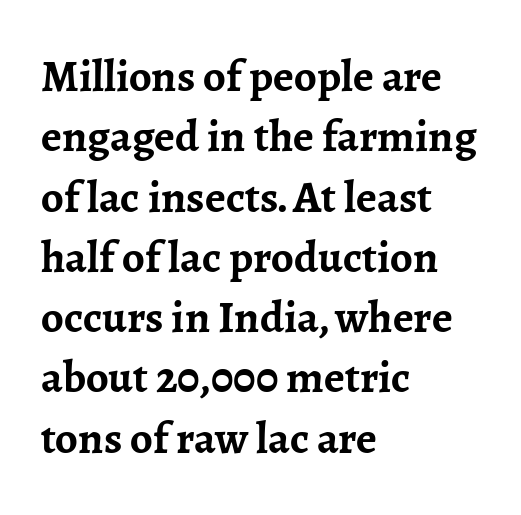
Q: Is the text bold? A: Yes.
Q: Is the text italic (slanted)? A: No, it is upright.
Q: Is the typeface a serif or a sans-serif typeface? A: Serif.
Q: Is the text underlined? A: No.
Q: How is the paragraph aligned? A: Left-aligned.
Q: Is the spacing between letters normal or unusually wide? A: Normal.
Q: Is the spacing between lines tight, normal or loose? A: Normal.
Q: Width (condensed, normal, or wide)? A: Normal.
Q: Stroke contrast? A: Low.
Q: x-height? A: Medium.
Q: Monospaced? A: No.
